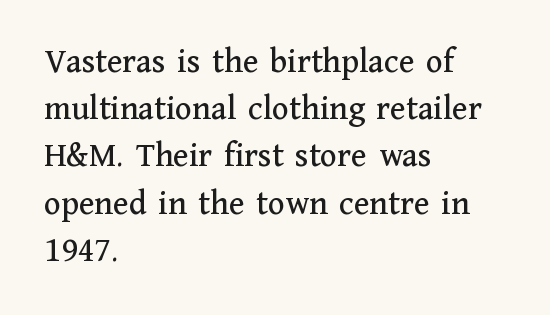
Q: Is the text italic (slanted)? A: No, it is upright.
Q: Is the typeface a serif or a sans-serif typeface? A: Serif.
Q: Is the text underlined? A: No.
Q: How is the paragraph aligned? A: Left-aligned.
Q: Is the spacing between letters normal or unusually wide? A: Normal.
Q: Is the spacing between lines tight, normal or loose? A: Normal.
Q: Width (condensed, normal, or wide)? A: Normal.
Q: Stroke contrast? A: Medium.
Q: x-height? A: Medium.
Q: Monospaced? A: No.
